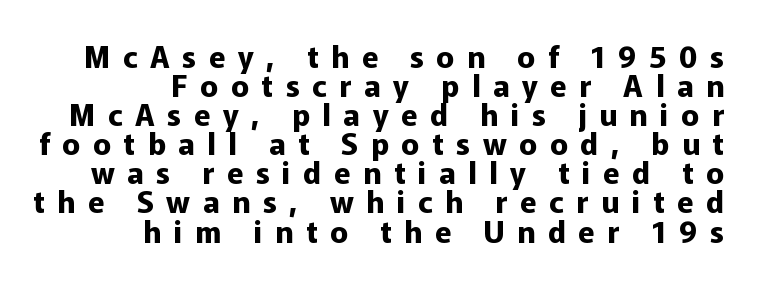
The image shows 30 px bold sans-serif type, upright; set right-aligned, tight line spacing (0.97x), unusually wide letter spacing (+0.42 em), not underlined; low stroke contrast and a medium x-height.
